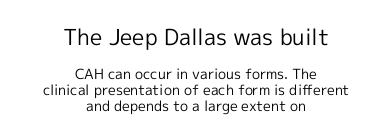
{"italic": "no", "bold": "no", "underline": "no", "align": "center", "line_spacing": "tight", "line_spacing_ratio": 1.12, "letter_spacing": "normal", "letter_spacing_em": 0.0, "larger_block": "first", "size_ratio": 1.57, "glyph_px": 22}
